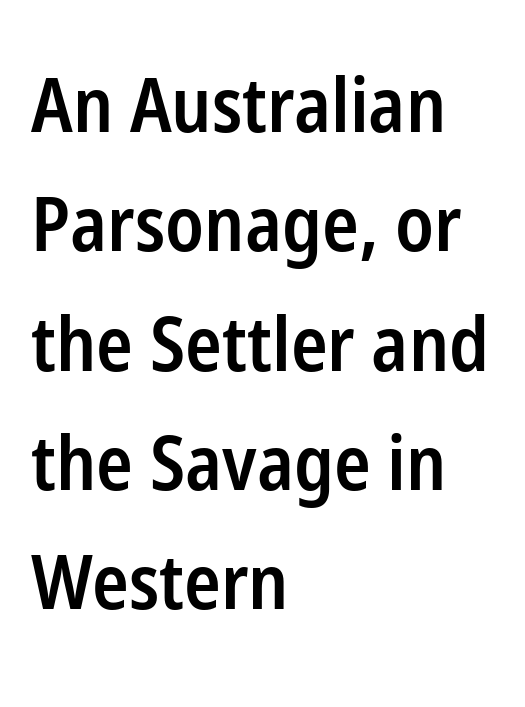
Is this a fixed-width face? No — the glyphs have proportional, varying widths. A bare baseline throughout the passage. Style check: upright. Interline gaps are of average width in this sample. Typographically, this falls in the sans-serif category.
